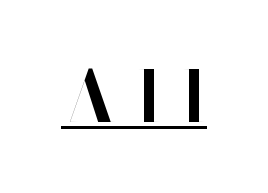
Q: Is the text bold? A: Yes.
Q: Is the text italic (slanted)? A: No, it is upright.
Q: Is the typeface a serif or a sans-serif typeface? A: Sans-serif.
Q: Is the text underlined? A: Yes.
Q: Is the spacing between letters normal or unusually wide? A: Unusually wide.
Q: Width (condensed, normal, or wide)? A: Normal.
Q: Stroke contrast? A: High.
Q: x-height? A: Small.
Q: Monospaced? A: No.
